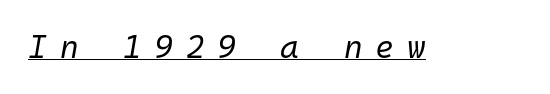
Q: Is the text bold? A: No.
Q: Is the text italic (slanted)? A: Yes, it leans right by about 10 degrees.
Q: Is the text underlined? A: Yes.
Q: Is the spacing between letters normal or unusually wide? A: Unusually wide.
Q: Width (condensed, normal, or wide)? A: Normal.
Q: Stroke contrast? A: Low.
Q: x-height? A: Medium.
Q: Monospaced? A: Yes.
